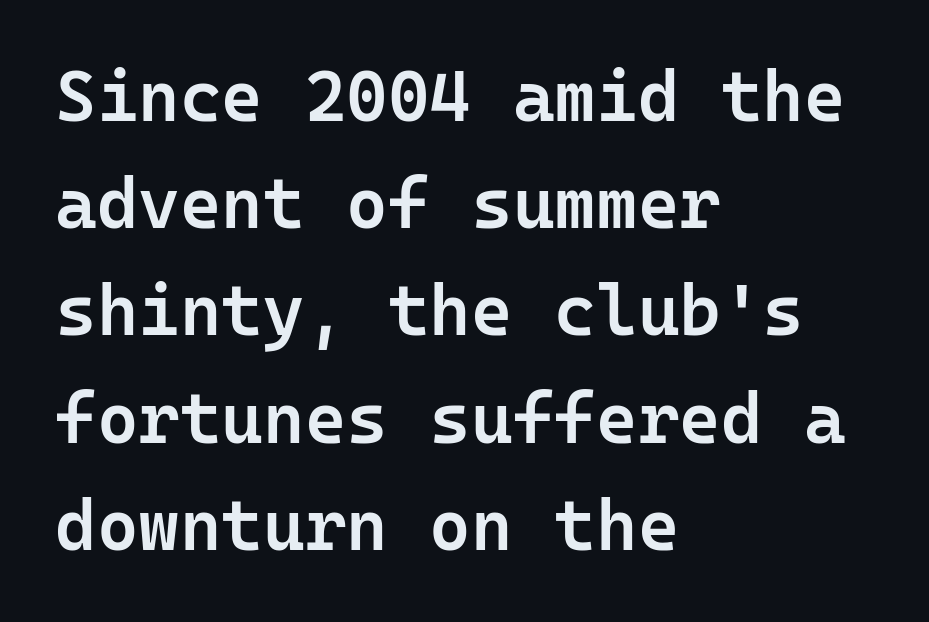
Q: Is the text bold? A: Semi-bold.
Q: Is the text italic (slanted)? A: No, it is upright.
Q: Is the typeface a serif or a sans-serif typeface? A: Sans-serif.
Q: Is the text underlined? A: No.
Q: How is the paragraph aligned? A: Left-aligned.
Q: Is the spacing between letters normal or unusually wide? A: Normal.
Q: Is the spacing between lines tight, normal or loose? A: Normal.
Q: Width (condensed, normal, or wide)? A: Normal.
Q: Stroke contrast? A: Low.
Q: x-height? A: Medium.
Q: Monospaced? A: Yes.
